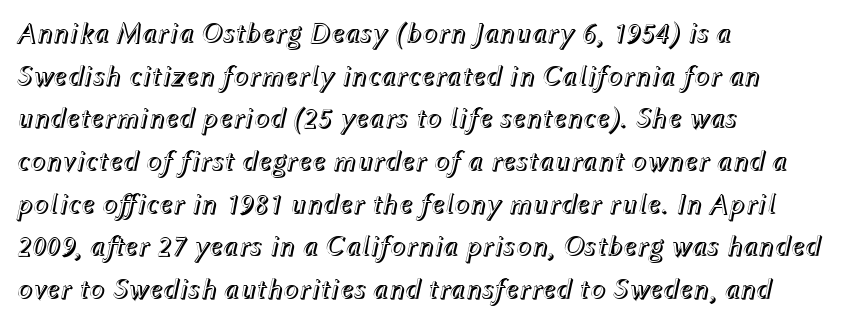
Q: Is the text italic (slanted)? A: Yes, it leans right by about 12 degrees.
Q: Is the text underlined? A: No.
Q: How is the paragraph aligned? A: Left-aligned.
Q: Is the spacing between letters normal or unusually wide? A: Normal.
Q: Is the spacing between lines tight, normal or loose? A: Normal.
Q: Width (condensed, normal, or wide)? A: Normal.
Q: x-height? A: Medium.
Q: Monospaced? A: No.
